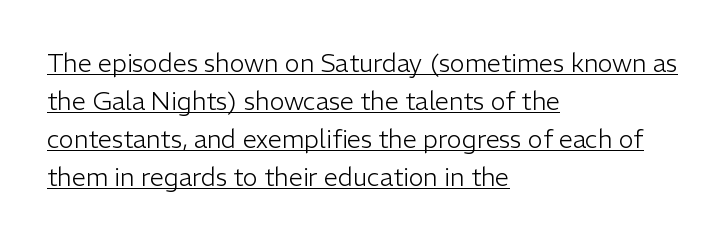
Q: Is the text bold? A: No.
Q: Is the text italic (slanted)? A: No, it is upright.
Q: Is the text underlined? A: Yes.
Q: How is the paragraph aligned? A: Left-aligned.
Q: Is the spacing between letters normal or unusually wide? A: Normal.
Q: Is the spacing between lines tight, normal or loose? A: Normal.
